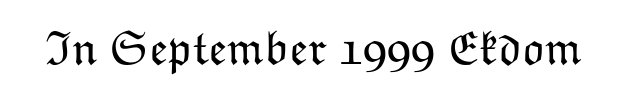
{"italic": "no", "bold": "no", "weight": "light", "width": "normal", "stroke_contrast": "low", "x_height": "medium", "monospaced": "no", "underline": "no", "letter_spacing": "normal", "letter_spacing_em": 0.0, "glyph_px": 48}
